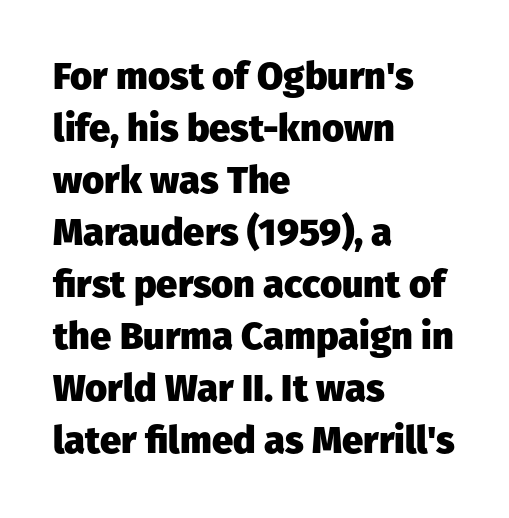
{"serif": "no", "italic": "no", "bold": "yes", "weight": "heavy", "width": "normal", "stroke_contrast": "low", "x_height": "medium", "monospaced": "no", "underline": "no", "align": "left", "line_spacing": "normal", "line_spacing_ratio": 1.37, "letter_spacing": "normal", "letter_spacing_em": 0.0, "glyph_px": 38}
